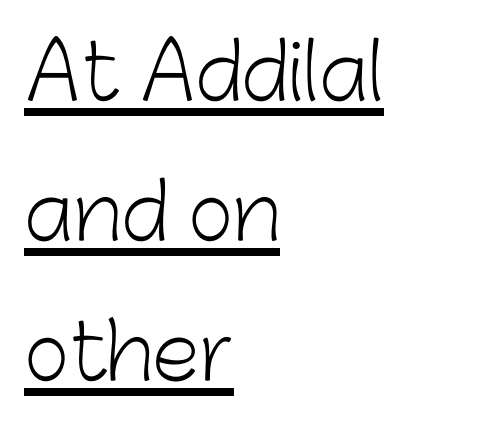
The image shows 77 px light sans-serif type, upright; set left-aligned, line spacing 1.82x, normal letter spacing, underlined; low stroke contrast and a medium x-height.
